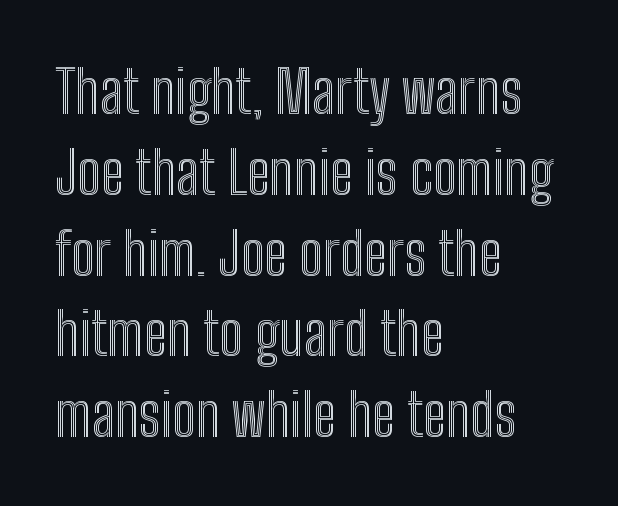
The image shows 59 px condensed type, upright; set left-aligned, normal line spacing (1.37x), normal letter spacing, not underlined; a medium x-height.
